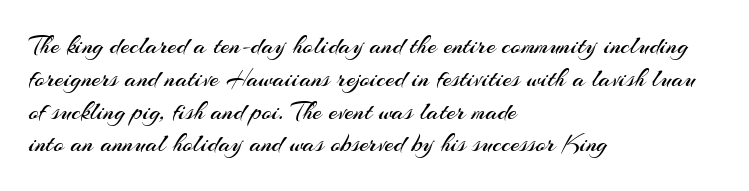
Q: Is the text bold? A: No.
Q: Is the text italic (slanted)? A: Yes.
Q: Is the text underlined? A: No.
Q: How is the paragraph aligned? A: Left-aligned.
Q: Is the spacing between letters normal or unusually wide? A: Normal.
Q: Is the spacing between lines tight, normal or loose? A: Normal.
